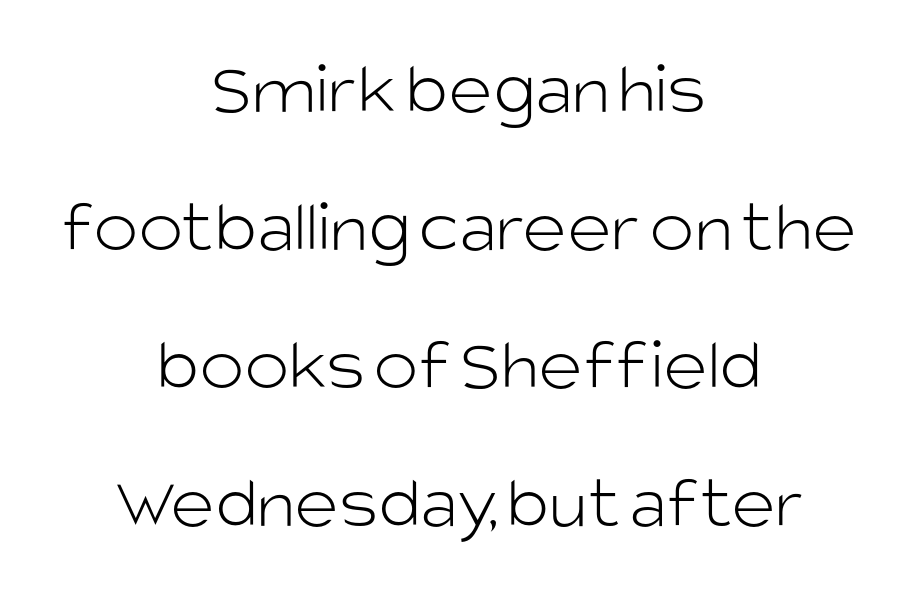
Q: Is the text bold? A: No.
Q: Is the text italic (slanted)? A: No, it is upright.
Q: Is the typeface a serif or a sans-serif typeface? A: Sans-serif.
Q: Is the text underlined? A: No.
Q: How is the paragraph aligned? A: Centered.
Q: Is the spacing between letters normal or unusually wide? A: Normal.
Q: Width (condensed, normal, or wide)? A: Normal.
Q: Stroke contrast? A: Low.
Q: x-height? A: Large.
Q: Monospaced? A: No.
